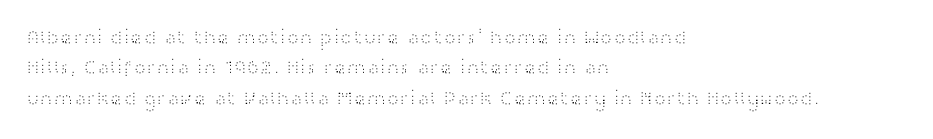
{"italic": "no", "bold": "no", "underline": "no", "align": "left", "line_spacing": "normal", "line_spacing_ratio": 1.52, "letter_spacing": "normal", "letter_spacing_em": 0.0, "glyph_px": 20}
